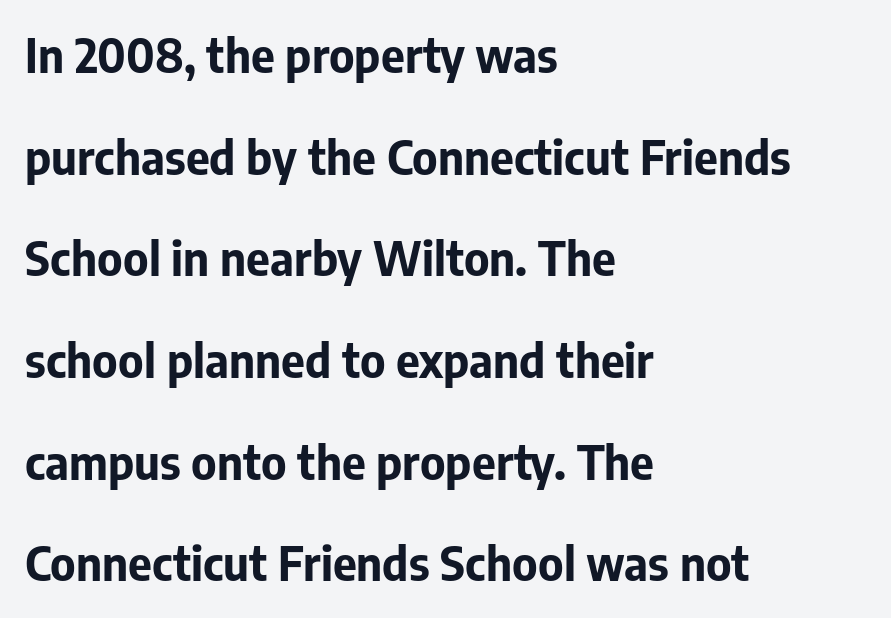
{"serif": "no", "italic": "no", "bold": "yes", "weight": "bold", "width": "normal", "stroke_contrast": "low", "x_height": "medium", "monospaced": "no", "underline": "no", "align": "left", "line_spacing": "loose", "line_spacing_ratio": 2.21, "letter_spacing": "normal", "letter_spacing_em": 0.0, "glyph_px": 46}
